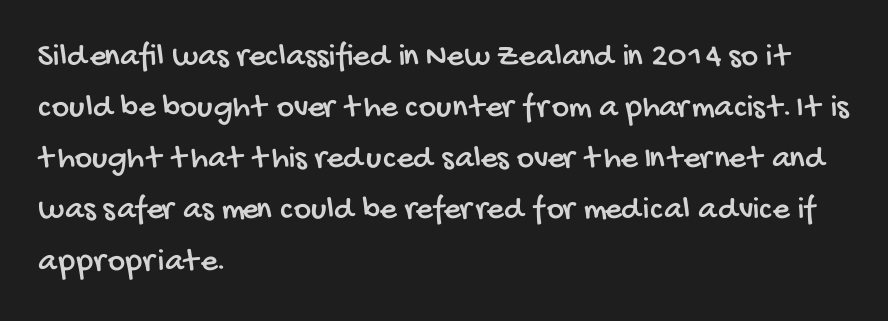
The image shows 33 px condensed sans-serif type; set left-aligned, normal line spacing (1.55x), normal letter spacing, not underlined; low stroke contrast and a large x-height.
